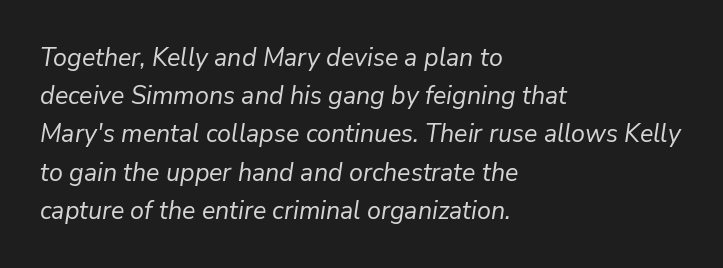
The image shows 25 px text type, italic (leaning right); set left-aligned, normal line spacing (1.53x), normal letter spacing, not underlined.
